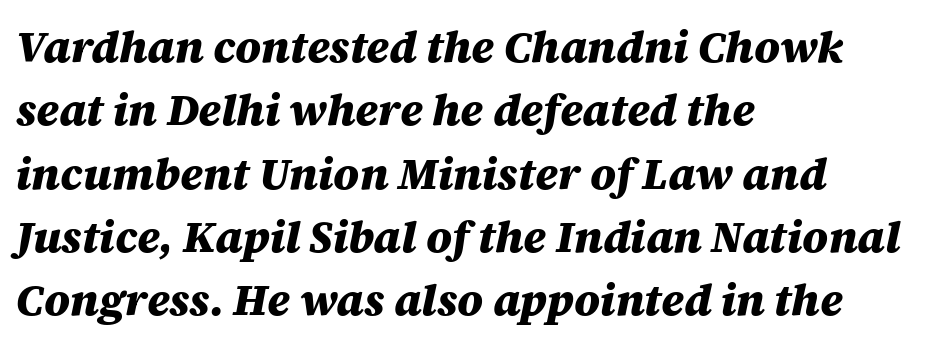
Q: Is the text bold? A: Yes.
Q: Is the text italic (slanted)? A: Yes, it leans right by about 12 degrees.
Q: Is the text underlined? A: No.
Q: How is the paragraph aligned? A: Left-aligned.
Q: Is the spacing between letters normal or unusually wide? A: Normal.
Q: Is the spacing between lines tight, normal or loose? A: Normal.
Q: Width (condensed, normal, or wide)? A: Normal.
Q: Stroke contrast? A: Medium.
Q: x-height? A: Large.
Q: Monospaced? A: No.
